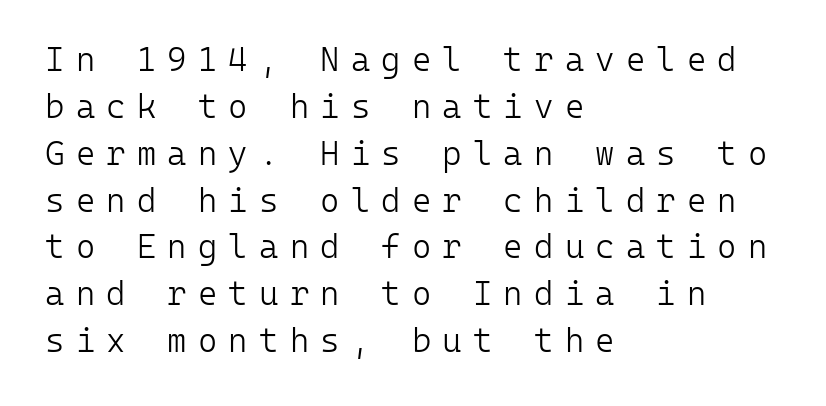
{"serif": "no", "italic": "no", "bold": "no", "weight": "light", "width": "normal", "stroke_contrast": "low", "x_height": "medium", "monospaced": "yes", "underline": "no", "align": "left", "line_spacing": "normal", "line_spacing_ratio": 1.42, "letter_spacing": "wide", "letter_spacing_em": 0.34, "glyph_px": 33}
